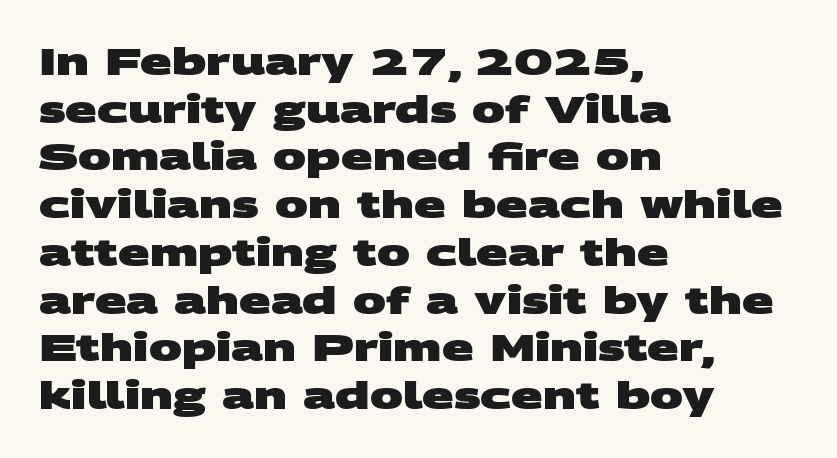
Q: Is the text bold? A: Yes.
Q: Is the typeface a serif or a sans-serif typeface? A: Sans-serif.
Q: Is the text underlined? A: No.
Q: How is the paragraph aligned? A: Left-aligned.
Q: Is the spacing between letters normal or unusually wide? A: Normal.
Q: Is the spacing between lines tight, normal or loose? A: Normal.
Q: Width (condensed, normal, or wide)? A: Wide.
Q: Stroke contrast? A: Medium.
Q: x-height? A: Large.
Q: Monospaced? A: No.
